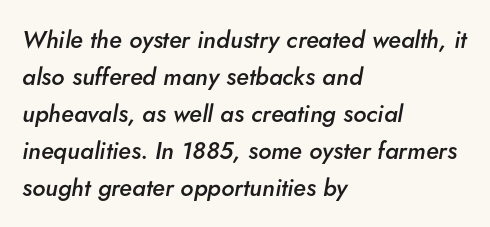
Q: Is the text bold? A: Semi-bold.
Q: Is the text italic (slanted)? A: Yes, it leans right by about 5 degrees.
Q: Is the text underlined? A: No.
Q: How is the paragraph aligned? A: Left-aligned.
Q: Is the spacing between letters normal or unusually wide? A: Normal.
Q: Is the spacing between lines tight, normal or loose? A: Normal.
